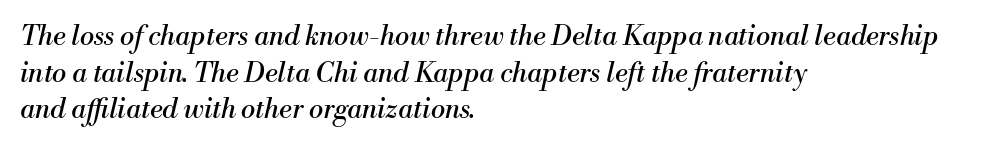
Yep, that's italic — everything's leaning. The lines sit at an ordinary, default distance from one another. Weight class: somewhere from thin through regular. Has an underline been added? It has not.
